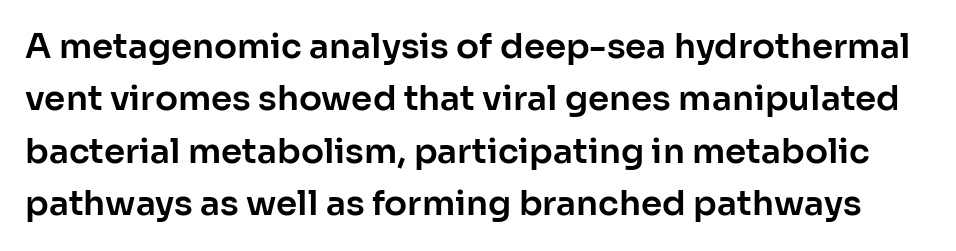
{"serif": "no", "italic": "no", "width": "normal", "stroke_contrast": "low", "x_height": "medium", "monospaced": "no", "underline": "no", "line_spacing": "normal", "line_spacing_ratio": 1.54, "letter_spacing": "normal", "letter_spacing_em": 0.0, "glyph_px": 34}
